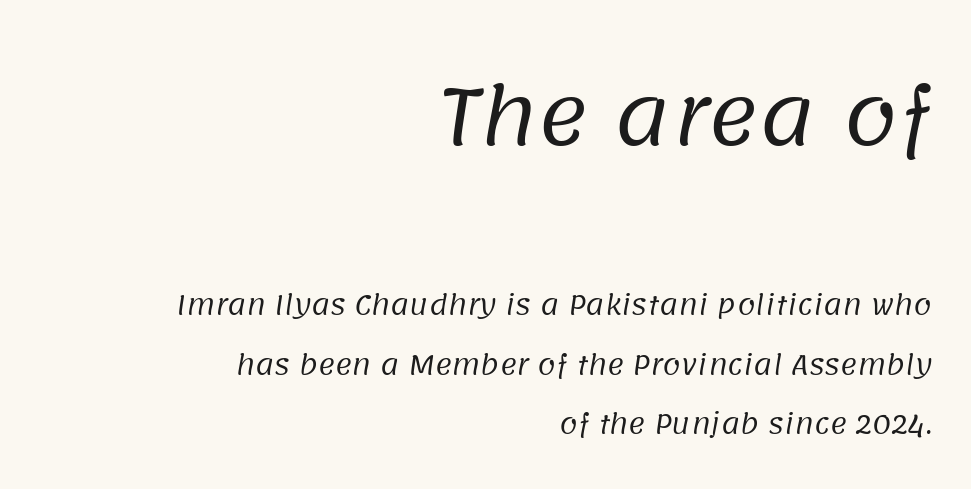
Looks like regular typesetting: each glyph gets only the width it needs. Nothing unusual about the tracking: characters are spaced as the font intends. Short and long lines alike share a common ending point at right. Compared with typical paragraphs, the rows here are farther apart. Stroke mass is kept to a normal reading level or below.
